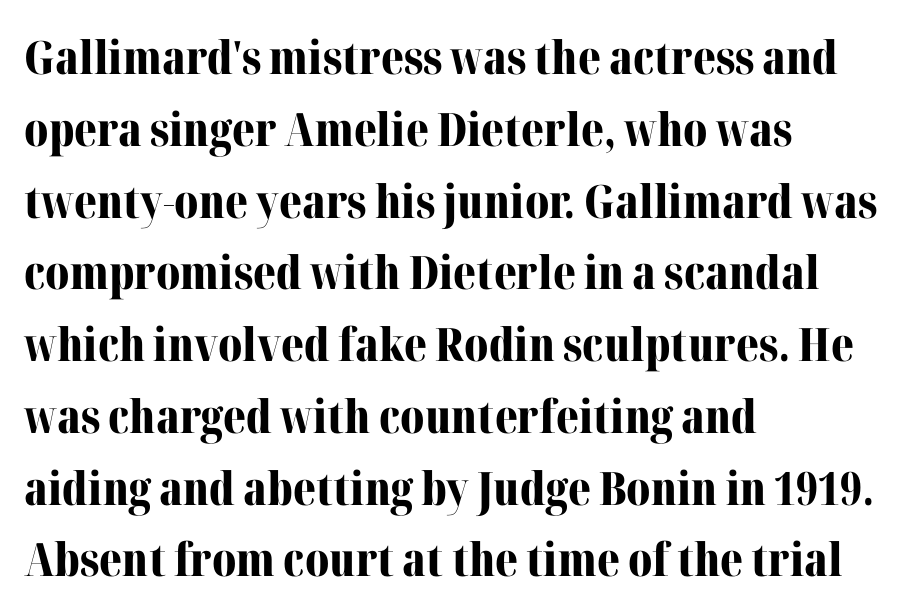
Q: Is the text bold? A: Yes.
Q: Is the text italic (slanted)? A: No, it is upright.
Q: Is the typeface a serif or a sans-serif typeface? A: Serif.
Q: Is the text underlined? A: No.
Q: How is the paragraph aligned? A: Left-aligned.
Q: Is the spacing between letters normal or unusually wide? A: Normal.
Q: Is the spacing between lines tight, normal or loose? A: Normal.
Q: Width (condensed, normal, or wide)? A: Normal.
Q: Stroke contrast? A: Medium.
Q: x-height? A: Medium.
Q: Monospaced? A: No.
